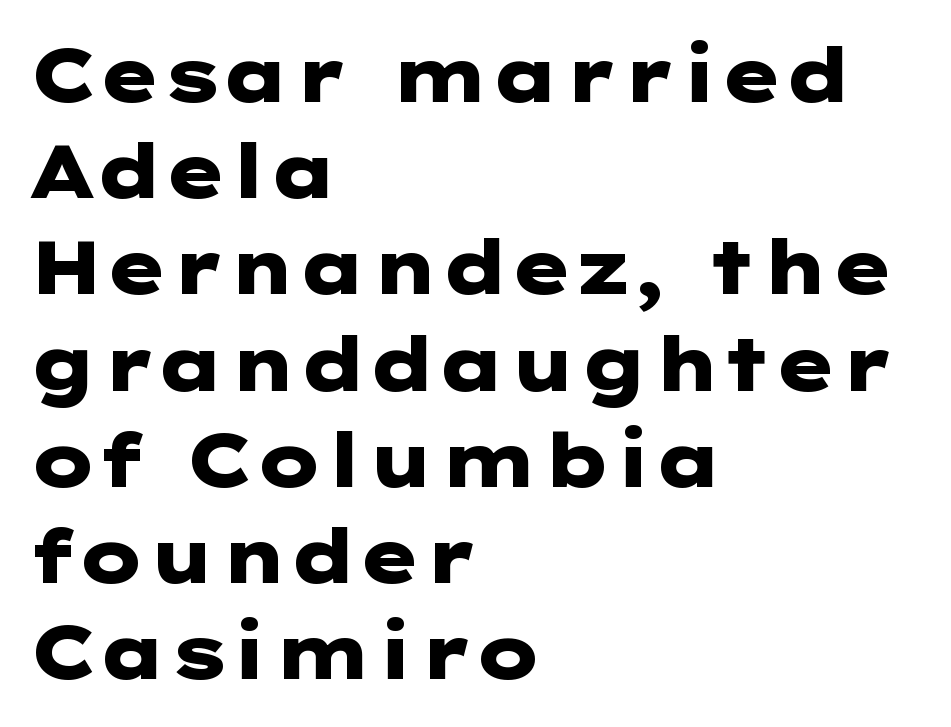
Caption: bold face, heavy strokes. Type style note: lacks serifs. The leading is moderate, giving the passage an even texture. This is the regular roman posture of the typeface. This sample is left-justified, so line endings fall wherever the words run out.
